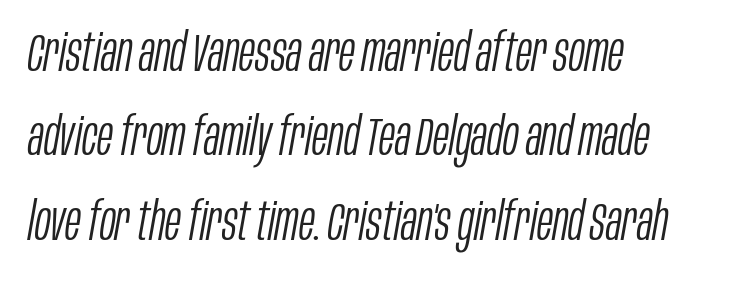
{"italic": "yes", "lean": "right", "slant_degrees": 10, "bold": "no", "weight": "light", "width": "condensed", "stroke_contrast": "low", "x_height": "large", "monospaced": "no", "underline": "no", "align": "left", "line_spacing": "normal", "line_spacing_ratio": 1.59, "letter_spacing": "normal", "letter_spacing_em": 0.0, "glyph_px": 53}
